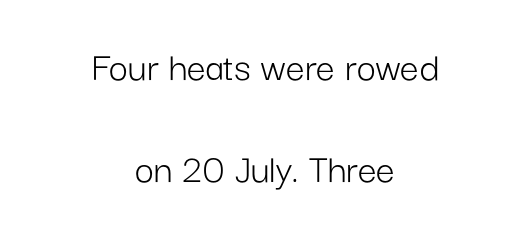
{"serif": "no", "italic": "no", "bold": "no", "weight": "light", "width": "normal", "stroke_contrast": "low", "x_height": "medium", "monospaced": "no", "underline": "no", "align": "center", "line_spacing": "loose", "line_spacing_ratio": 2.44, "letter_spacing": "normal", "letter_spacing_em": 0.0, "glyph_px": 42}
